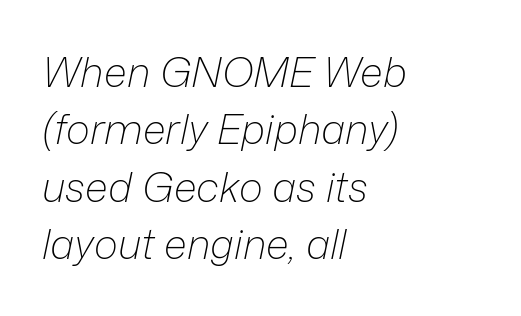
{"italic": "yes", "lean": "right", "slant_degrees": 12, "bold": "no", "weight": "light", "width": "normal", "stroke_contrast": "low", "x_height": "medium", "monospaced": "no", "underline": "no", "align": "left", "line_spacing": "normal", "line_spacing_ratio": 1.4, "letter_spacing": "normal", "letter_spacing_em": 0.0, "glyph_px": 41}
